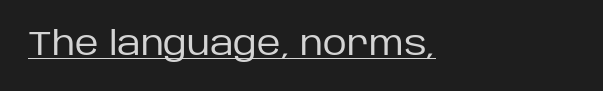
The image shows 33 px regular-weight sans-serif type, upright; set left-aligned, normal letter spacing, underlined; low stroke contrast and a large x-height.
